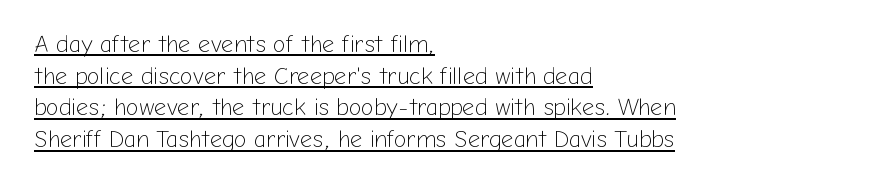
Q: Is the text bold? A: No.
Q: Is the text italic (slanted)? A: No, it is upright.
Q: Is the text underlined? A: Yes.
Q: How is the paragraph aligned? A: Left-aligned.
Q: Is the spacing between letters normal or unusually wide? A: Normal.
Q: Is the spacing between lines tight, normal or loose? A: Normal.
